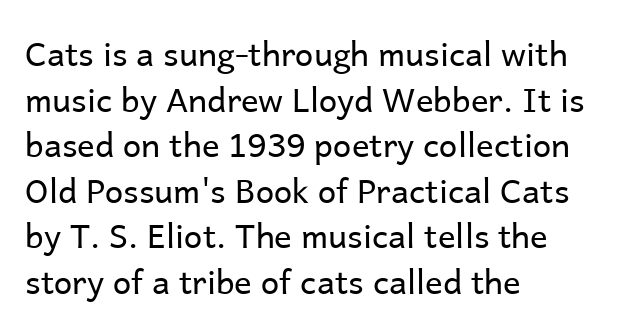
The image shows 33 px regular-weight sans-serif type, upright; set left-aligned, normal line spacing (1.38x), normal letter spacing, not underlined; low stroke contrast and a medium x-height.
